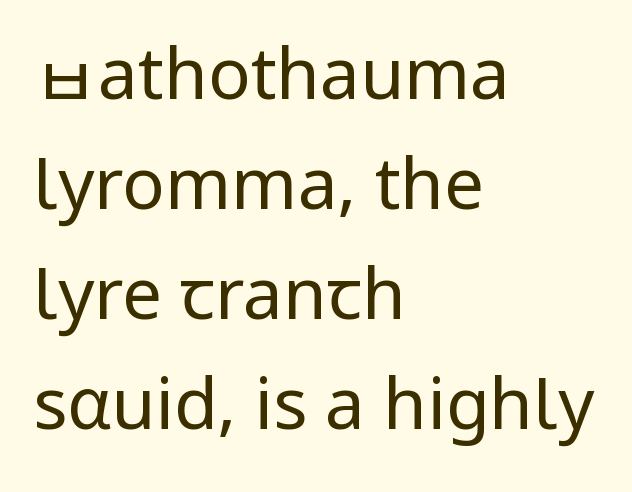
The image shows 71 px regular-weight, condensed sans-serif type, upright; set left-aligned, normal line spacing (1.55x), normal letter spacing, not underlined; low stroke contrast and a large x-height.
